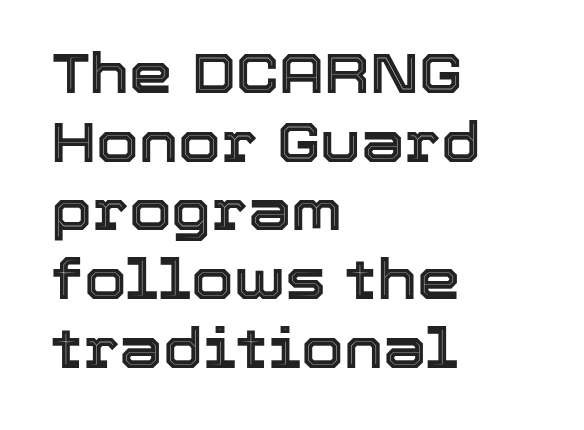
Line starts are locked; line ends wander. Each row of text sits above clean, open space. Spacing verdict: proportional, widths tailored to each character. The space between consecutive lines is moderate.
